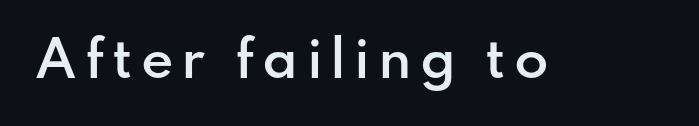
{"serif": "no", "italic": "no", "bold": "semi", "weight": "semibold", "width": "normal", "stroke_contrast": "low", "x_height": "small", "monospaced": "no", "underline": "no", "glyph_px": 50}
